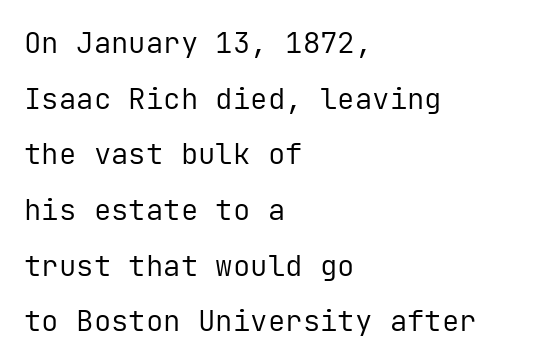
Weight: in the light-to-regular range. Short and long lines alike share a common starting point at left. The tracking reads as untouched default to a designer's eye. Italic? Not at all — the glyphs are vertical. Each row of text sits above clean, open space.
